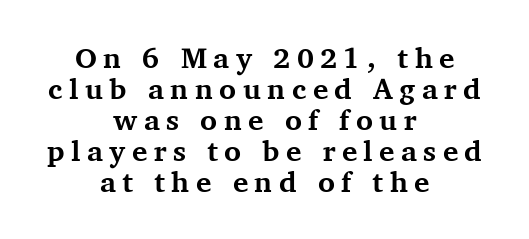
{"serif": "yes", "italic": "no", "bold": "yes", "weight": "bold", "width": "normal", "stroke_contrast": "medium", "x_height": "medium", "monospaced": "no", "underline": "no", "align": "center", "line_spacing": "tight", "line_spacing_ratio": 1.07, "letter_spacing": "wide", "letter_spacing_em": 0.22, "glyph_px": 29}
